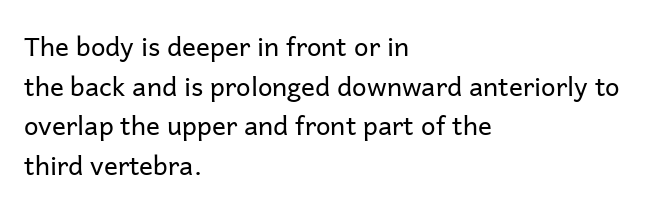
The block of text has a typical density, with ordinary space between rows. The line texture is even and compact thanks to regular tracking. Nothing heavy about these letters — not bold at all. Which margin do the lines hug? The left one — the right edge is uneven.
